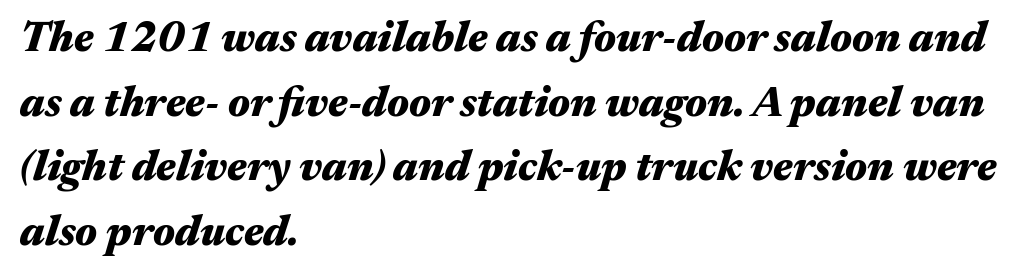
{"italic": "yes", "lean": "right", "slant_degrees": 17, "bold": "yes", "weight": "heavy", "width": "wide", "stroke_contrast": "medium", "x_height": "medium", "monospaced": "no", "underline": "no", "align": "left", "line_spacing": "normal", "line_spacing_ratio": 1.54, "letter_spacing": "normal", "letter_spacing_em": 0.0, "glyph_px": 42}
